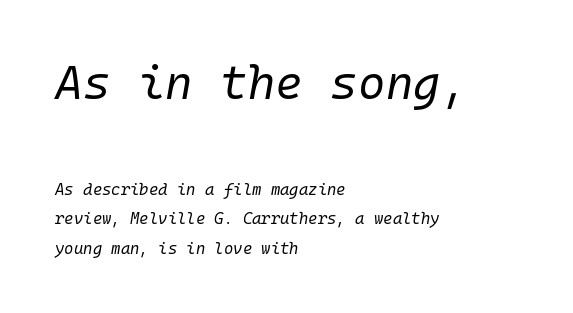
Default kerning and tracking; the words read as compact shapes. The font is comparable to plain body text, perhaps lighter. Observe the lean: these are italic letterforms. The gap between lines stays unmarked. The paragraph has a hard left edge and a soft right edge. Does the bottom block carry the larger type? No, the top block does.
